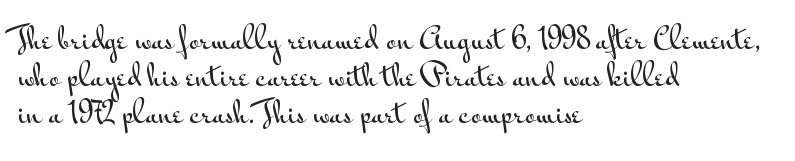
A typesetter would call this leading conventional body-copy spacing. Alignment: flush left. A sans-serif font was chosen for this passage.
